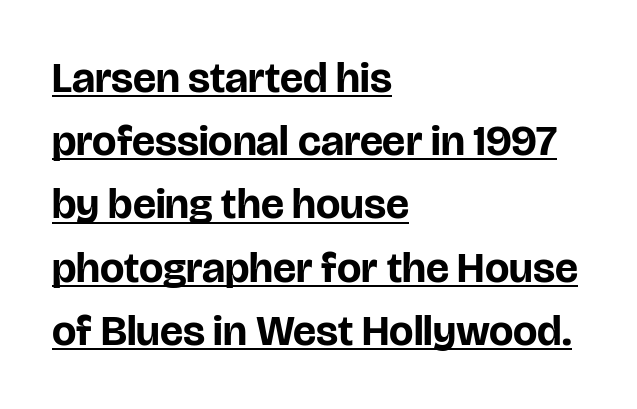
The image shows 43 px bold sans-serif type, upright; set left-aligned, normal line spacing (1.47x), normal letter spacing, underlined; low stroke contrast and a large x-height.
